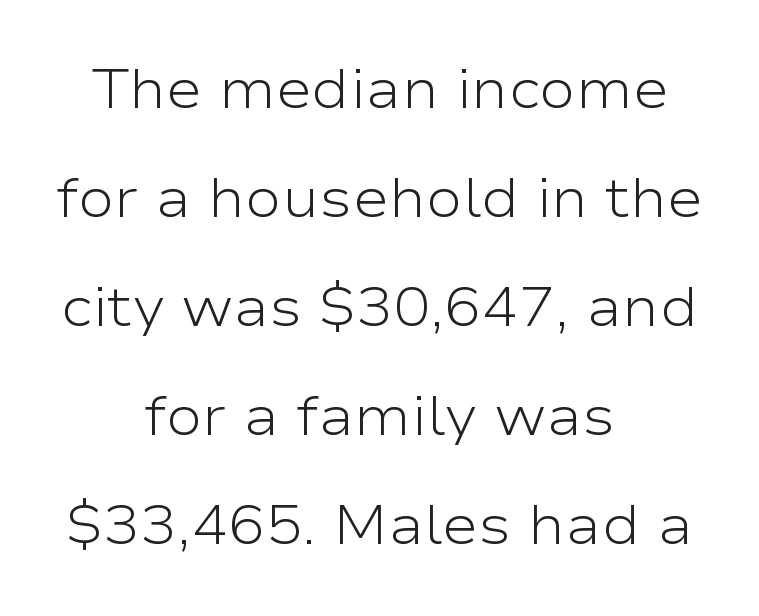
Q: Is the text bold? A: No.
Q: Is the text italic (slanted)? A: No, it is upright.
Q: Is the typeface a serif or a sans-serif typeface? A: Sans-serif.
Q: Is the text underlined? A: No.
Q: How is the paragraph aligned? A: Centered.
Q: Is the spacing between letters normal or unusually wide? A: Normal.
Q: Is the spacing between lines tight, normal or loose? A: Loose.
Q: Width (condensed, normal, or wide)? A: Wide.
Q: Stroke contrast? A: Low.
Q: x-height? A: Medium.
Q: Monospaced? A: No.
